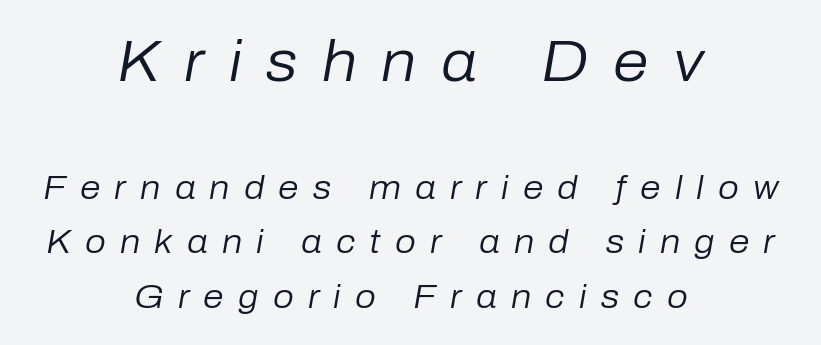
The image shows 57 px regular-weight type, italic (leaning right); set centered, normal line spacing (1.65x), unusually wide letter spacing (+0.43 em), not underlined; the first (top) block is 1.73x larger; low stroke contrast and a medium x-height.
